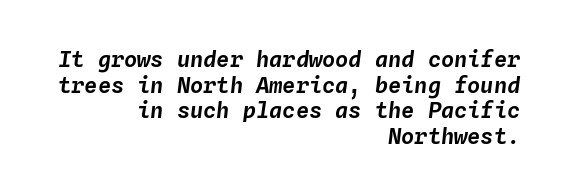
{"italic": "yes", "lean": "right", "slant_degrees": 4, "underline": "no", "align": "right", "line_spacing_ratio": 1.16, "letter_spacing": "normal", "letter_spacing_em": 0.0, "glyph_px": 22}
